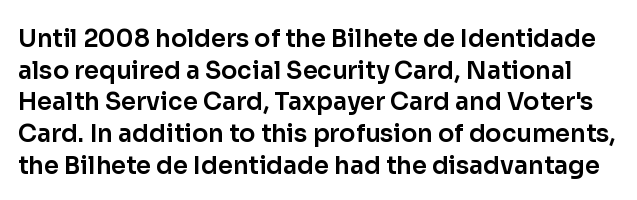
{"italic": "no", "underline": "no", "line_spacing": "normal", "line_spacing_ratio": 1.32, "letter_spacing": "normal", "letter_spacing_em": 0.0, "glyph_px": 24}
